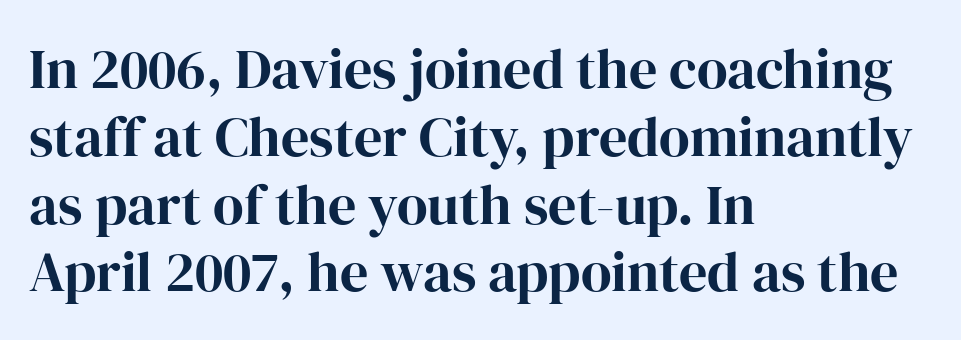
{"serif": "yes", "italic": "no", "bold": "yes", "weight": "bold", "width": "normal", "stroke_contrast": "high", "x_height": "medium", "monospaced": "no", "underline": "no", "align": "left", "line_spacing_ratio": 1.21, "letter_spacing": "normal", "letter_spacing_em": 0.0, "glyph_px": 56}
